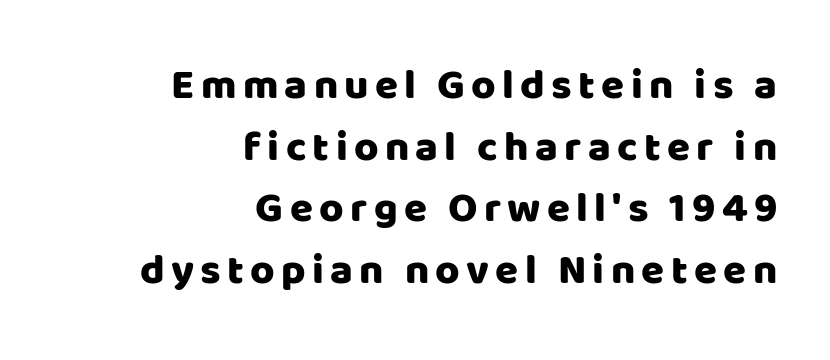
{"serif": "no", "italic": "no", "width": "normal", "stroke_contrast": "low", "x_height": "large", "monospaced": "no", "underline": "no", "align": "right", "line_spacing": "normal", "line_spacing_ratio": 1.47, "glyph_px": 42}
